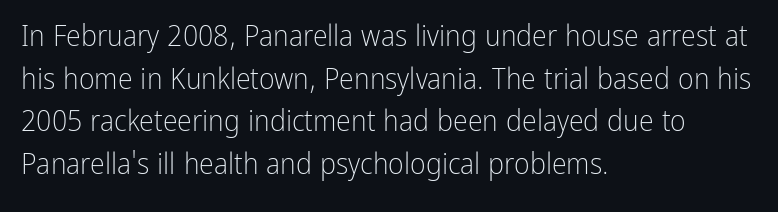
Q: Is the text bold? A: No.
Q: Is the text italic (slanted)? A: No, it is upright.
Q: Is the typeface a serif or a sans-serif typeface? A: Sans-serif.
Q: Is the text underlined? A: No.
Q: How is the paragraph aligned? A: Left-aligned.
Q: Is the spacing between letters normal or unusually wide? A: Normal.
Q: Is the spacing between lines tight, normal or loose? A: Normal.
Q: Width (condensed, normal, or wide)? A: Condensed.
Q: Stroke contrast? A: Low.
Q: x-height? A: Medium.
Q: Monospaced? A: No.
